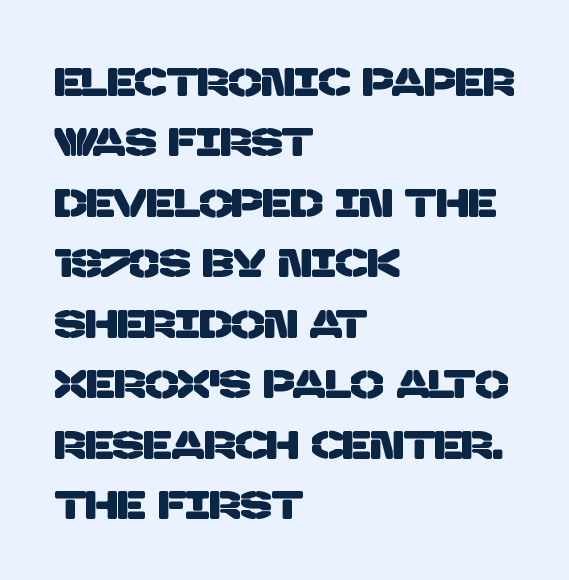
Q: Is the typeface a serif or a sans-serif typeface? A: Sans-serif.
Q: Is the text underlined? A: No.
Q: How is the paragraph aligned? A: Left-aligned.
Q: Is the spacing between letters normal or unusually wide? A: Normal.
Q: Is the spacing between lines tight, normal or loose? A: Normal.
Q: Width (condensed, normal, or wide)? A: Normal.
Q: Stroke contrast? A: Low.
Q: x-height? A: Large.
Q: Monospaced? A: No.
